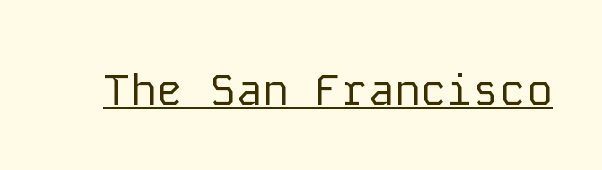
Decoration check: the copy is underlined. The cut favours lightness, reaching ordinary text weight at its darkest. Does the type have serifs? No, each stem ends abruptly. Every character here occupies the same horizontal width, giving the sample a typewriter-like rhythm. The typography opts for an upright posture over an oblique one. The type is set solid horizontally, with unmodified tracking.
